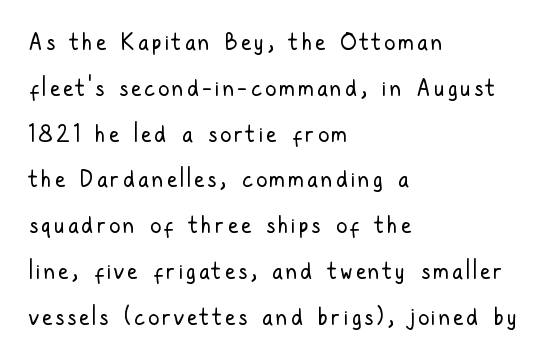
The image shows 22 px text type, upright; set left-aligned, loose line spacing (2.08x), not underlined.
